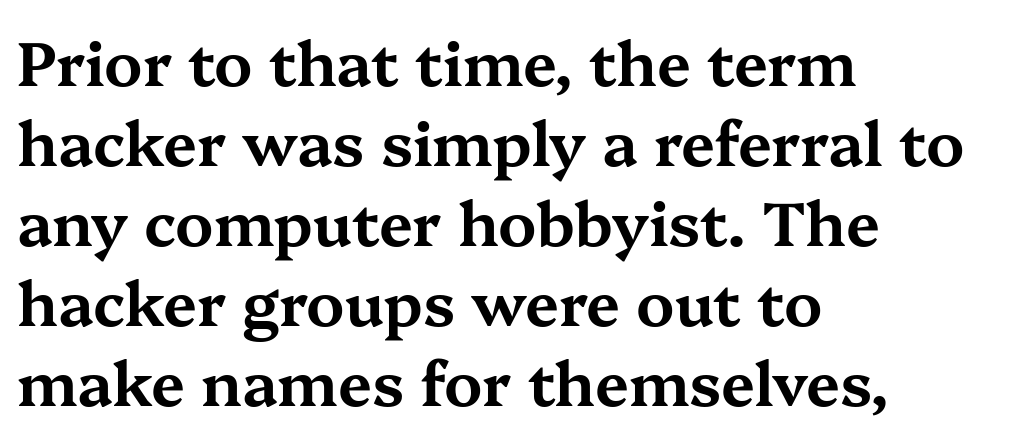
{"serif": "yes", "italic": "no", "width": "wide", "stroke_contrast": "medium", "x_height": "medium", "monospaced": "no", "underline": "no", "align": "left", "line_spacing": "normal", "line_spacing_ratio": 1.31, "letter_spacing": "normal", "letter_spacing_em": 0.0, "glyph_px": 61}
